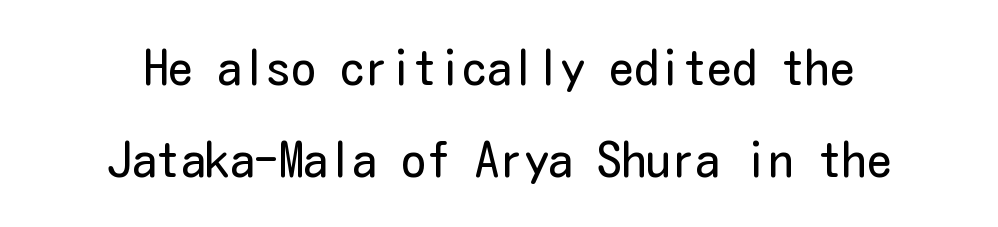
Q: Is the text bold? A: No.
Q: Is the text italic (slanted)? A: No, it is upright.
Q: Is the typeface a serif or a sans-serif typeface? A: Sans-serif.
Q: Is the text underlined? A: No.
Q: Is the spacing between letters normal or unusually wide? A: Normal.
Q: Width (condensed, normal, or wide)? A: Condensed.
Q: Stroke contrast? A: Low.
Q: x-height? A: Medium.
